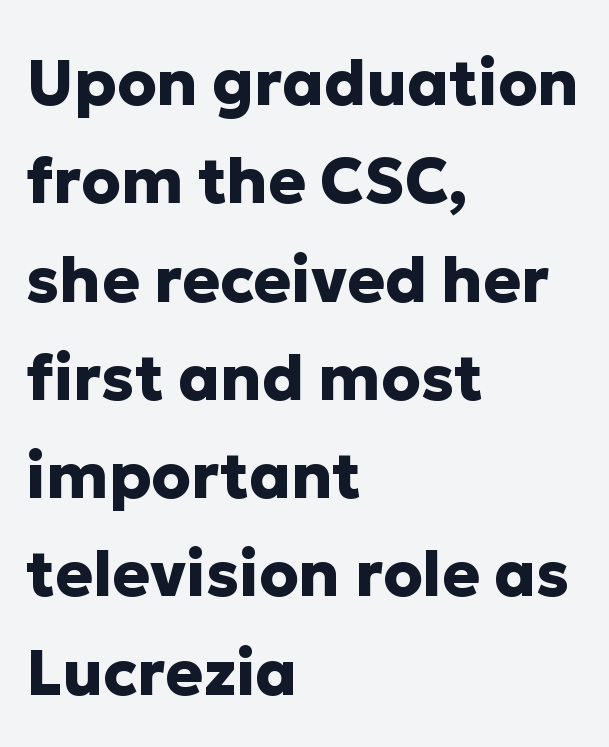
The image shows 63 px heavy sans-serif type, upright; set left-aligned, normal line spacing (1.56x), normal letter spacing, not underlined; low stroke contrast and a medium x-height.
